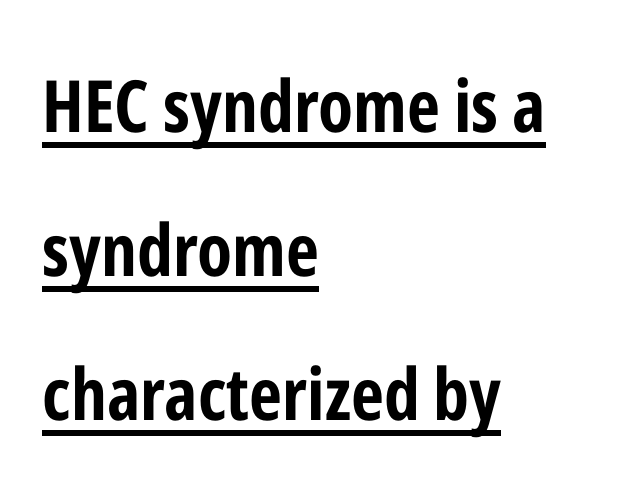
Compared with an ordinary text face, these strokes are far heavier — a full bold. This rendering uses left alignment, leaving the right contour irregular. This sample uses a sans-serif face. Upright lettering throughout.
